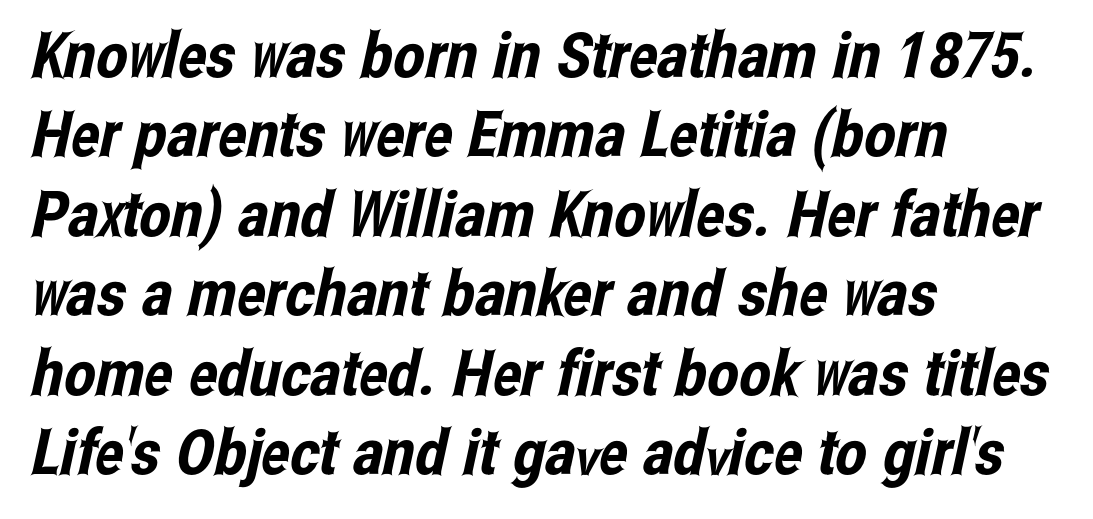
Q: Is the typeface a serif or a sans-serif typeface? A: Sans-serif.
Q: Is the text underlined? A: No.
Q: How is the paragraph aligned? A: Left-aligned.
Q: Is the spacing between letters normal or unusually wide? A: Normal.
Q: Is the spacing between lines tight, normal or loose? A: Normal.
Q: Width (condensed, normal, or wide)? A: Condensed.
Q: Stroke contrast? A: Low.
Q: x-height? A: Medium.
Q: Monospaced? A: No.
